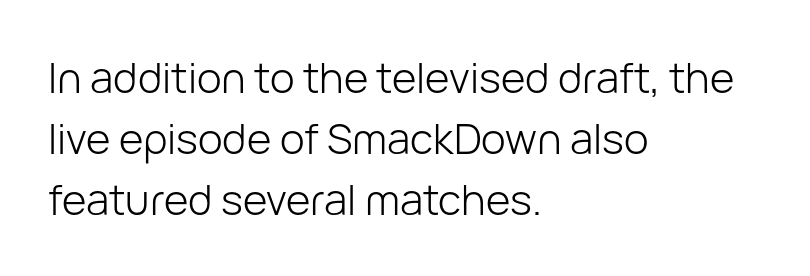
The image shows 42 px light sans-serif type, upright; set left-aligned, normal line spacing (1.45x), normal letter spacing, not underlined; low stroke contrast and a medium x-height.
